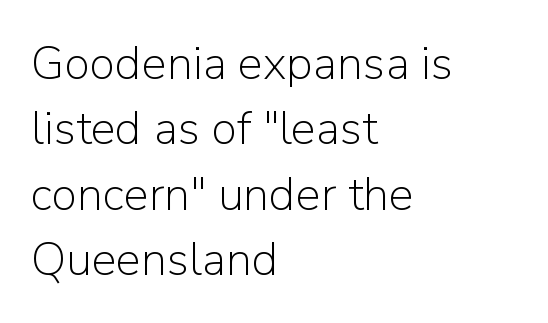
{"serif": "no", "italic": "no", "bold": "no", "weight": "light", "width": "normal", "stroke_contrast": "low", "x_height": "medium", "monospaced": "no", "underline": "no", "align": "left", "line_spacing": "normal", "line_spacing_ratio": 1.39, "letter_spacing": "normal", "letter_spacing_em": 0.0, "glyph_px": 47}
